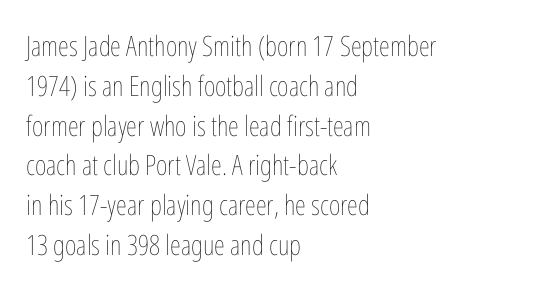
{"italic": "no", "bold": "no", "weight": "thin", "width": "condensed", "stroke_contrast": "low", "x_height": "medium", "monospaced": "no", "underline": "no", "align": "left", "line_spacing": "normal", "line_spacing_ratio": 1.42, "letter_spacing": "normal", "letter_spacing_em": 0.0, "glyph_px": 28}
